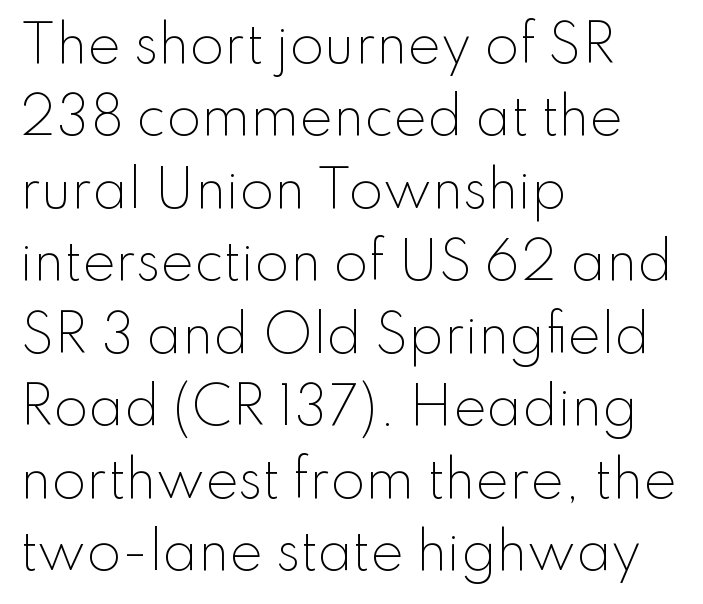
The image shows 50 px light sans-serif type, upright; set left-aligned, normal line spacing (1.45x), normal letter spacing, not underlined; low stroke contrast and a small x-height.
